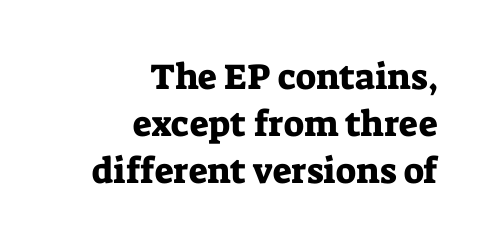
The image shows 36 px serif type, upright; set right-aligned, normal line spacing (1.31x), normal letter spacing, not underlined; low stroke contrast and a medium x-height.
